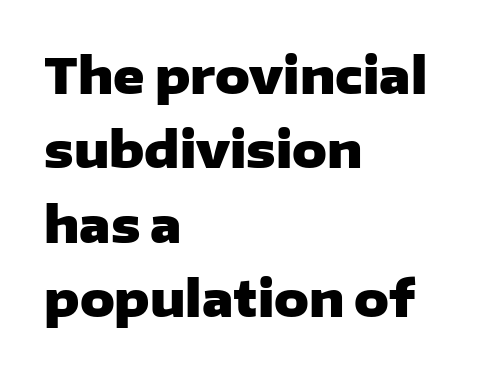
{"serif": "no", "italic": "no", "bold": "yes", "weight": "heavy", "width": "wide", "stroke_contrast": "low", "x_height": "medium", "monospaced": "no", "underline": "no", "align": "left", "line_spacing": "normal", "line_spacing_ratio": 1.55, "letter_spacing": "normal", "letter_spacing_em": 0.0, "glyph_px": 48}
